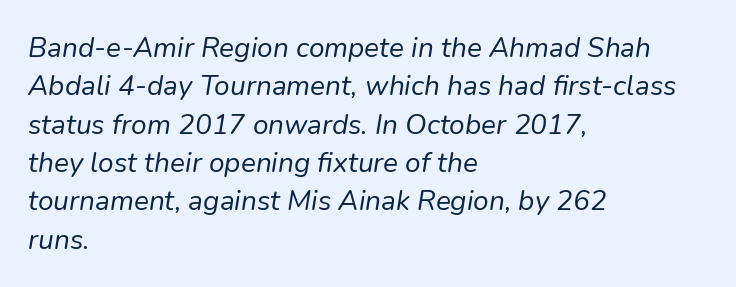
Q: Is the text bold? A: No.
Q: Is the text italic (slanted)? A: Yes, it leans right by about 9 degrees.
Q: Is the text underlined? A: No.
Q: How is the paragraph aligned? A: Left-aligned.
Q: Is the spacing between letters normal or unusually wide? A: Normal.
Q: Is the spacing between lines tight, normal or loose? A: Normal.
Q: Width (condensed, normal, or wide)? A: Normal.
Q: Stroke contrast? A: Low.
Q: x-height? A: Medium.
Q: Monospaced? A: No.
